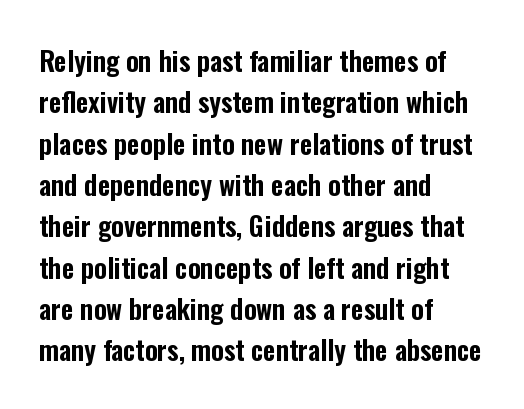
The image shows 27 px text type, upright; set left-aligned, normal line spacing (1.53x), normal letter spacing, not underlined.
